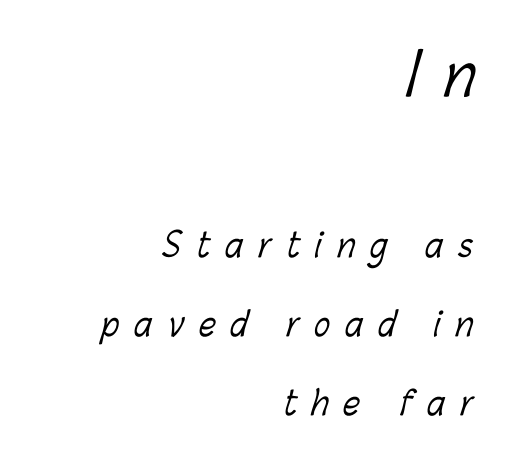
Note the varied advance widths — an 'i' is clearly narrower than an 'm'. The characters are drawn with everyday or finer stroke widths. Reading down the column, the eye jumps a long way to each next line. The compositor pushed each line to the right boundary.
